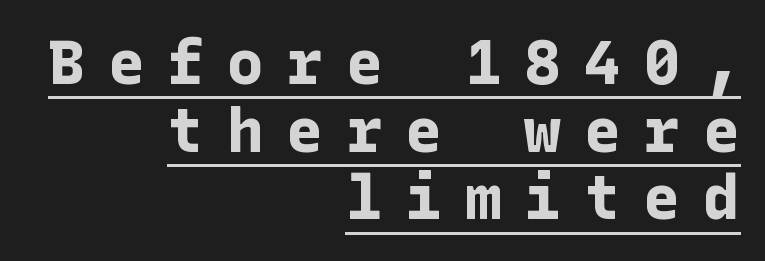
Q: Is the text bold? A: Yes.
Q: Is the text italic (slanted)? A: No, it is upright.
Q: Is the typeface a serif or a sans-serif typeface? A: Sans-serif.
Q: Is the text underlined? A: Yes.
Q: How is the paragraph aligned? A: Right-aligned.
Q: Is the spacing between letters normal or unusually wide? A: Unusually wide.
Q: Is the spacing between lines tight, normal or loose? A: Tight.
Q: Width (condensed, normal, or wide)? A: Normal.
Q: Stroke contrast? A: Low.
Q: x-height? A: Medium.
